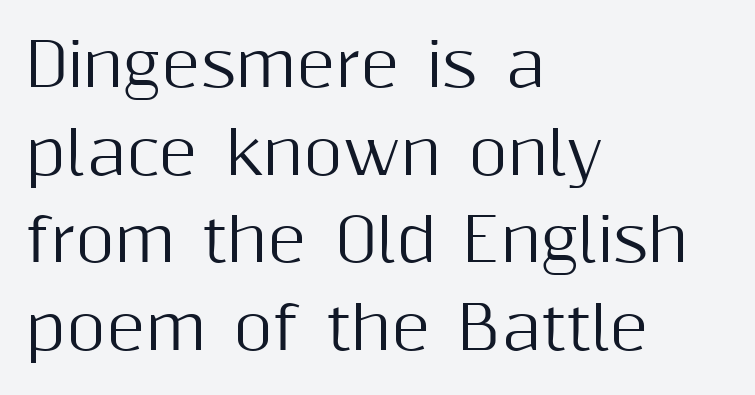
The image shows 60 px sans-serif type, upright; set left-aligned, normal line spacing (1.46x), normal letter spacing, not underlined; medium stroke contrast and a medium x-height.
